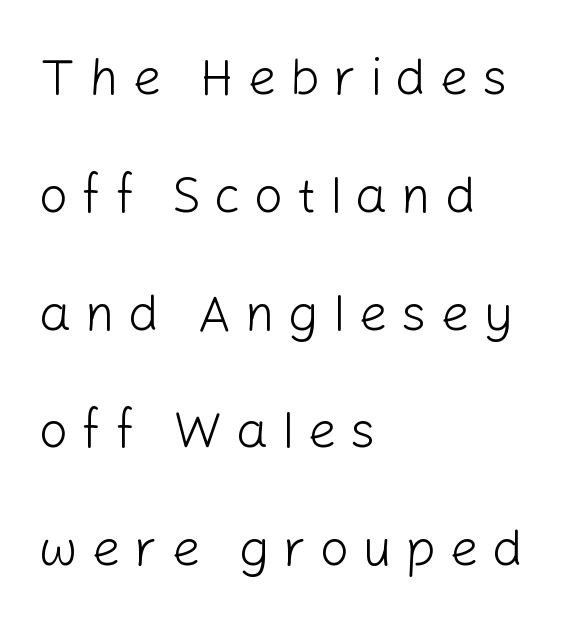
Q: Is the text bold? A: No.
Q: Is the text italic (slanted)? A: No, it is upright.
Q: Is the typeface a serif or a sans-serif typeface? A: Sans-serif.
Q: Is the text underlined? A: No.
Q: How is the paragraph aligned? A: Left-aligned.
Q: Is the spacing between letters normal or unusually wide? A: Unusually wide.
Q: Is the spacing between lines tight, normal or loose? A: Loose.
Q: Width (condensed, normal, or wide)? A: Normal.
Q: Stroke contrast? A: Low.
Q: x-height? A: Medium.
Q: Monospaced? A: No.
